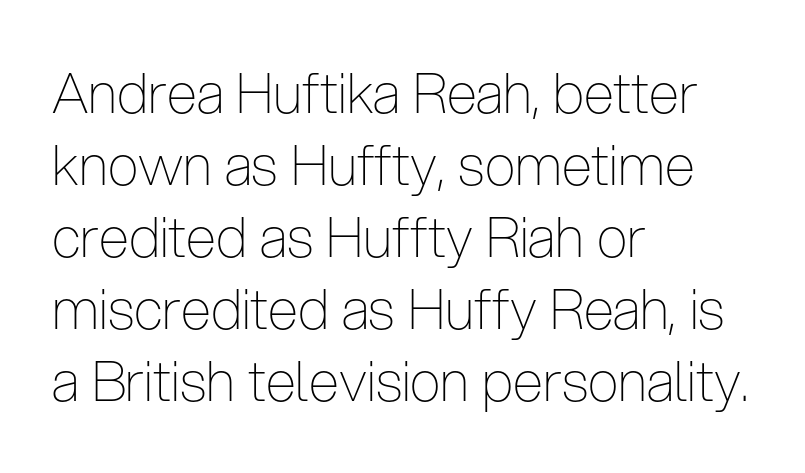
Q: Is the text bold? A: No.
Q: Is the text italic (slanted)? A: No, it is upright.
Q: Is the typeface a serif or a sans-serif typeface? A: Sans-serif.
Q: Is the text underlined? A: No.
Q: How is the paragraph aligned? A: Left-aligned.
Q: Is the spacing between letters normal or unusually wide? A: Normal.
Q: Is the spacing between lines tight, normal or loose? A: Normal.
Q: Width (condensed, normal, or wide)? A: Condensed.
Q: Stroke contrast? A: Low.
Q: x-height? A: Medium.
Q: Monospaced? A: No.
